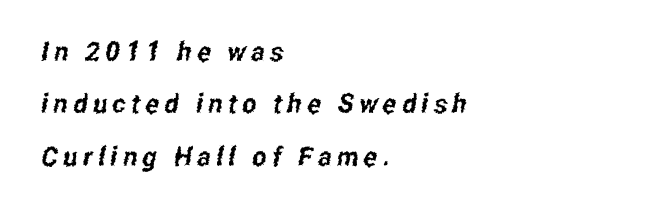
{"underline": "no", "align": "left", "line_spacing": "loose", "line_spacing_ratio": 1.94, "letter_spacing": "wide", "letter_spacing_em": 0.2, "glyph_px": 27}
